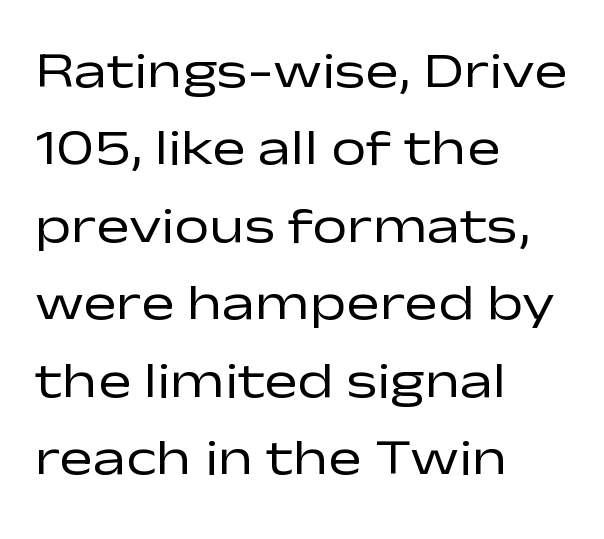
The space directly below the letters is spotless. No letter is thick-stroked: the sample isn't bold. This is the regular roman posture of the typeface. The letters sit at their default tracking, neither squeezed nor spread. Here the designer chose a conventional face with non-uniform glyph widths.
